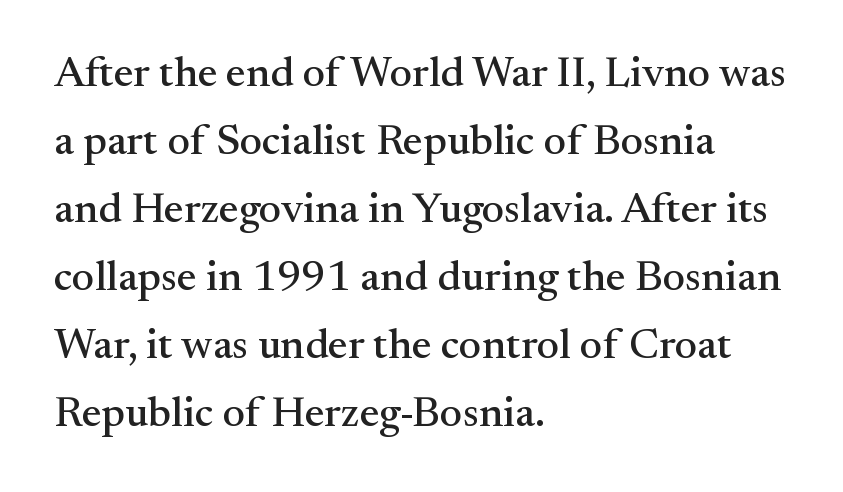
Q: Is the text italic (slanted)? A: No, it is upright.
Q: Is the typeface a serif or a sans-serif typeface? A: Serif.
Q: Is the text underlined? A: No.
Q: How is the paragraph aligned? A: Left-aligned.
Q: Is the spacing between letters normal or unusually wide? A: Normal.
Q: Is the spacing between lines tight, normal or loose? A: Normal.
Q: Width (condensed, normal, or wide)? A: Normal.
Q: Stroke contrast? A: Medium.
Q: x-height? A: Small.
Q: Monospaced? A: No.
